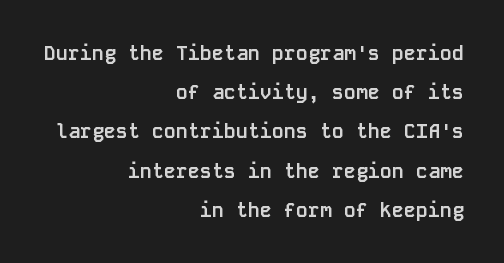
The image shows 20 px bold type, upright; set right-aligned, loose line spacing (1.96x), normal letter spacing, not underlined.
